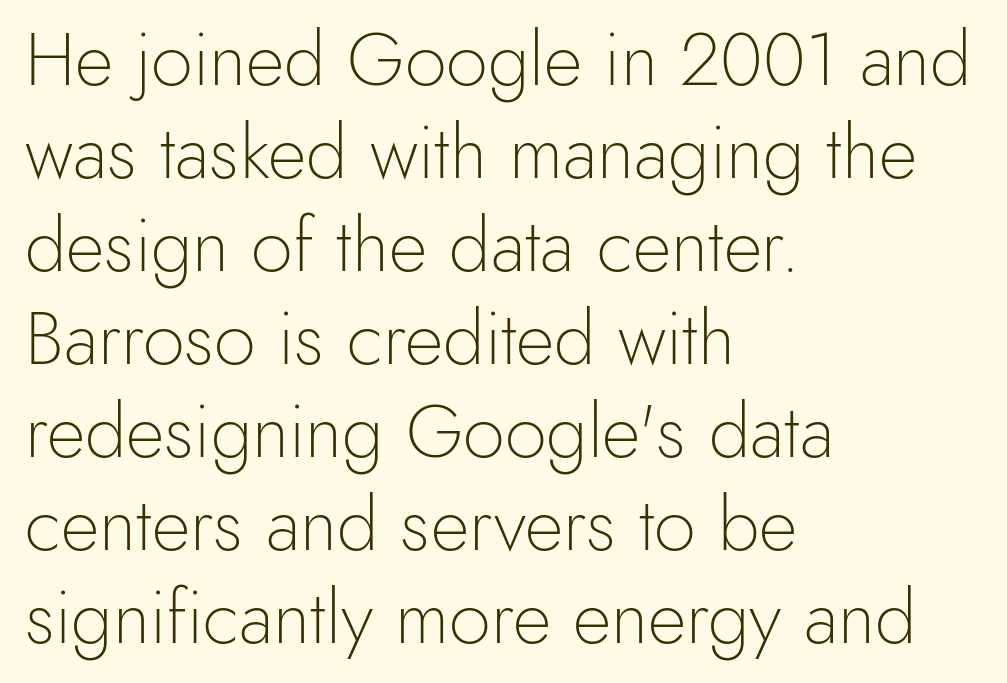
Q: Is the text bold? A: No.
Q: Is the text italic (slanted)? A: No, it is upright.
Q: Is the typeface a serif or a sans-serif typeface? A: Sans-serif.
Q: Is the text underlined? A: No.
Q: How is the paragraph aligned? A: Left-aligned.
Q: Is the spacing between letters normal or unusually wide? A: Normal.
Q: Width (condensed, normal, or wide)? A: Normal.
Q: x-height? A: Small.
Q: Monospaced? A: No.
